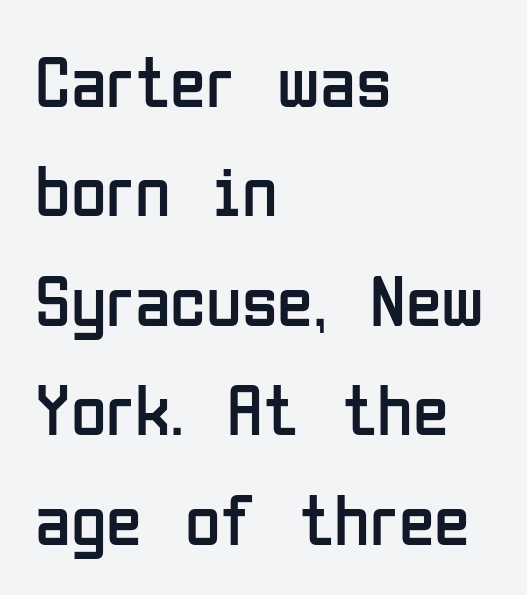
Q: Is the text bold? A: No.
Q: Is the text italic (slanted)? A: No, it is upright.
Q: Is the typeface a serif or a sans-serif typeface? A: Sans-serif.
Q: Is the text underlined? A: No.
Q: How is the paragraph aligned? A: Left-aligned.
Q: Is the spacing between letters normal or unusually wide? A: Normal.
Q: Is the spacing between lines tight, normal or loose? A: Normal.
Q: Width (condensed, normal, or wide)? A: Condensed.
Q: Stroke contrast? A: Low.
Q: x-height? A: Medium.
Q: Monospaced? A: No.
